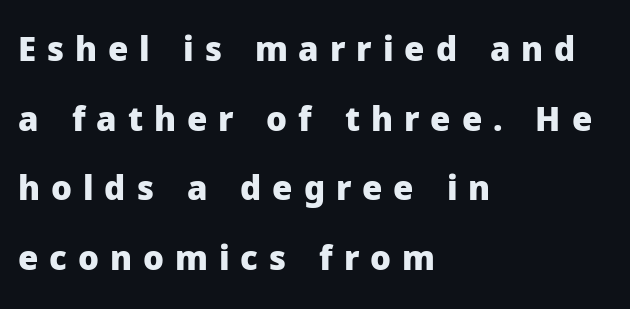
To sum up the face: it is a sans, with no serifs. Successive baselines arrive slowly, with a big drop between each. What stands out about the letter spacing? Its width — letters are far apart. Ascenders rise straight up at ninety degrees.
